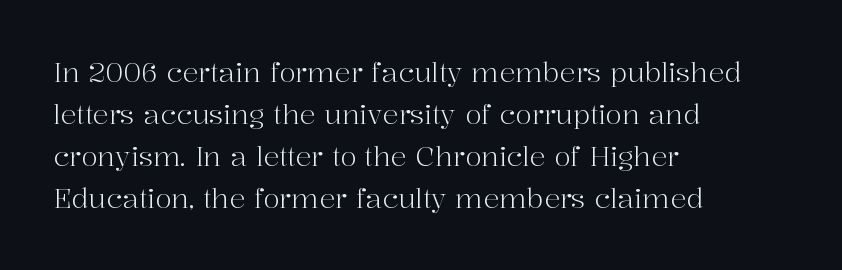
The image shows 27 px text type, upright; set left-aligned, normal line spacing (1.55x), normal letter spacing, not underlined.
